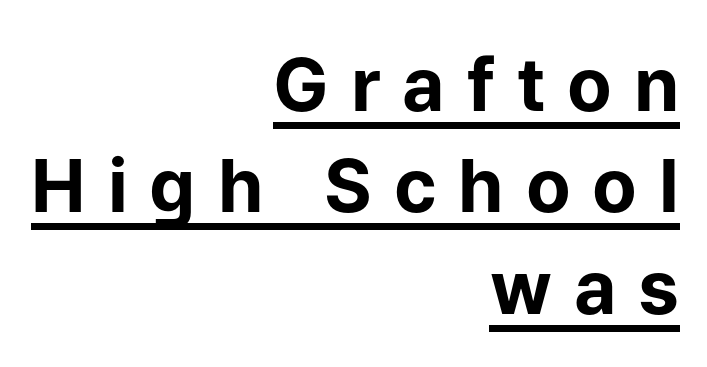
{"serif": "no", "italic": "no", "bold": "yes", "weight": "bold", "width": "normal", "stroke_contrast": "low", "x_height": "medium", "monospaced": "no", "underline": "yes", "align": "right", "line_spacing": "normal", "line_spacing_ratio": 1.39, "letter_spacing": "wide", "letter_spacing_em": 0.3, "glyph_px": 73}
